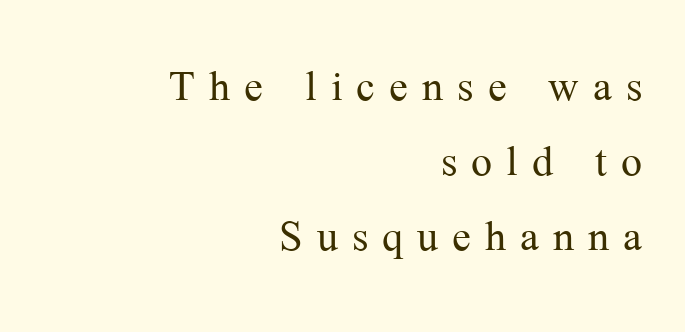
{"serif": "yes", "italic": "no", "bold": "no", "weight": "light", "width": "normal", "stroke_contrast": "medium", "x_height": "medium", "monospaced": "no", "underline": "no", "align": "right", "line_spacing": "normal", "line_spacing_ratio": 1.34, "letter_spacing": "wide", "letter_spacing_em": 0.25, "glyph_px": 56}
